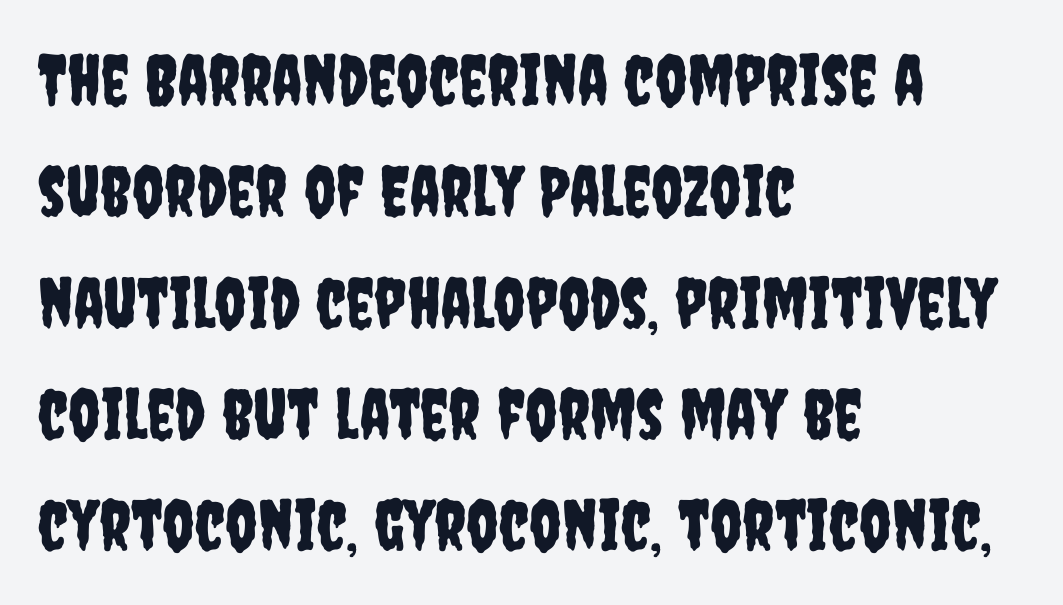
The image shows 70 px condensed sans-serif type, upright; set left-aligned, normal line spacing (1.59x), normal letter spacing, not underlined; low stroke contrast and a large x-height.
